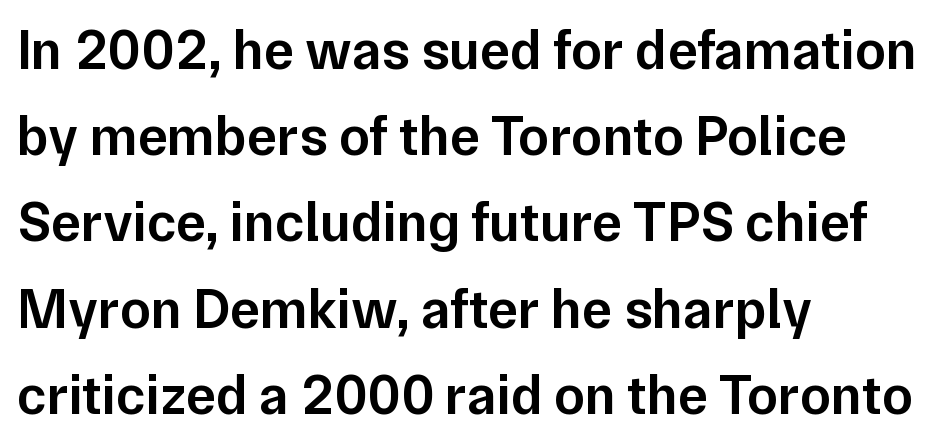
The lines in this sample share a left origin and differ only in where they stop. What kind of face is this? One without serifs — a sans. These words are printed semibold, heavier than regular yet not bold. Style check: upright. A typesetter would call this proportional, since set widths differ per character. Spacing between characters is what you'd get straight out of the box.
